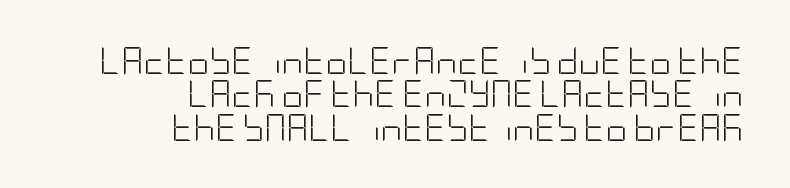
The image shows 27 px text type, upright; set right-aligned, line spacing 1.24x, normal letter spacing, not underlined.
